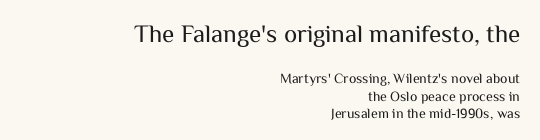
These lines keep a tight, regular rhythm from letter to letter. The letters stand upright; this is a roman face. Scale decreases going downward across the two blocks. The rag falls on the left side of this text block.
